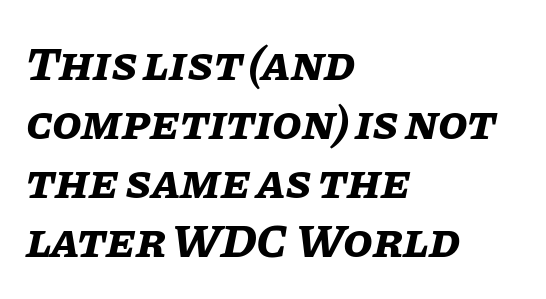
Rule under the text: the space is simply empty. Do the characters align in a grid? No, the font is proportional. I'd describe the lettering as bold — thick and assertive. This sample uses plain, unmodified letter spacing. Leftover space on each line is placed entirely after the last word. The passage shown leans; its letterforms are oblique.
